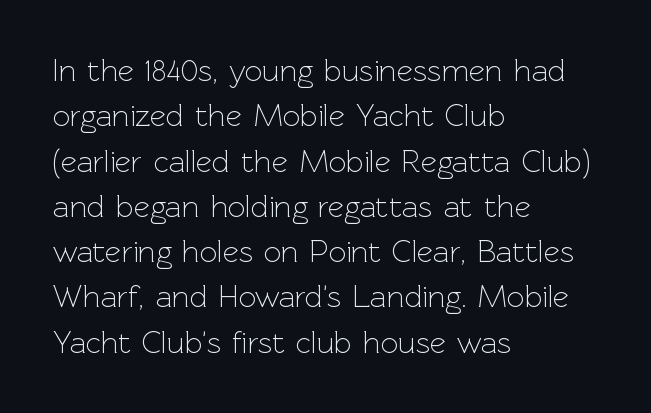
{"serif": "no", "italic": "no", "bold": "no", "weight": "light", "width": "normal", "x_height": "medium", "monospaced": "no", "underline": "no", "align": "left", "line_spacing": "normal", "line_spacing_ratio": 1.46, "letter_spacing": "normal", "letter_spacing_em": 0.0, "glyph_px": 31}
